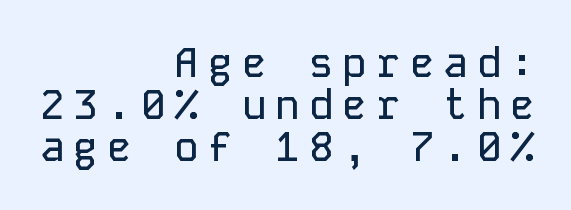
The image shows 41 px sans-serif type, upright, monospaced; set right-aligned, tight line spacing (1.02x), unusually wide letter spacing (+0.22 em), not underlined; low stroke contrast and a medium x-height.
